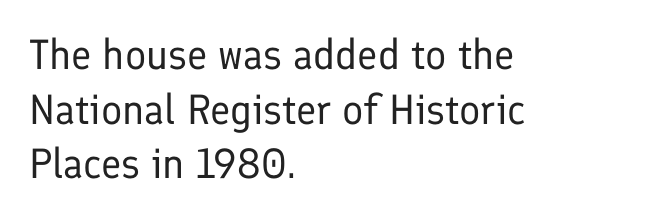
These lines stack with their left ends in a neat column. Is the stroke heavy? The answer is a plain regular-or-lighter. To sum up the face: it is a sans, with no serifs. A typesetter would call this proportional, since set widths differ per character.
